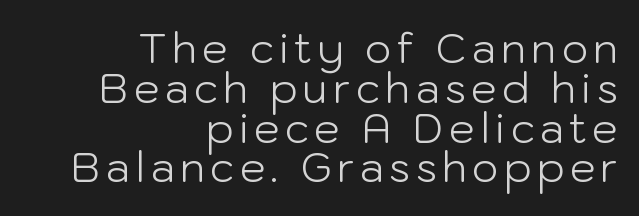
Is there any slant? The stems are plumb. Does the leading feel generous? Not at all — it's pinched. Decoration check: the copy has no underline. These lines are rendered in a variable-pitch font.
